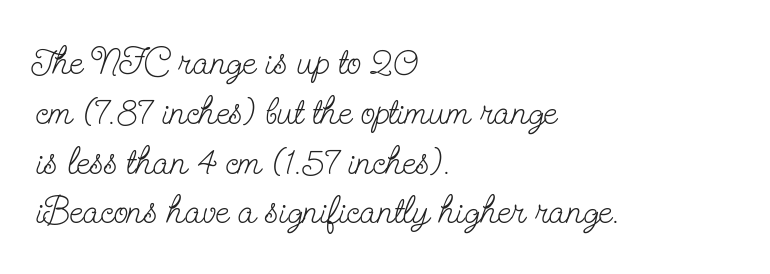
The image shows 38 px light, condensed serif type; set left-aligned, normal line spacing (1.31x), normal letter spacing, not underlined; low stroke contrast and a small x-height.
